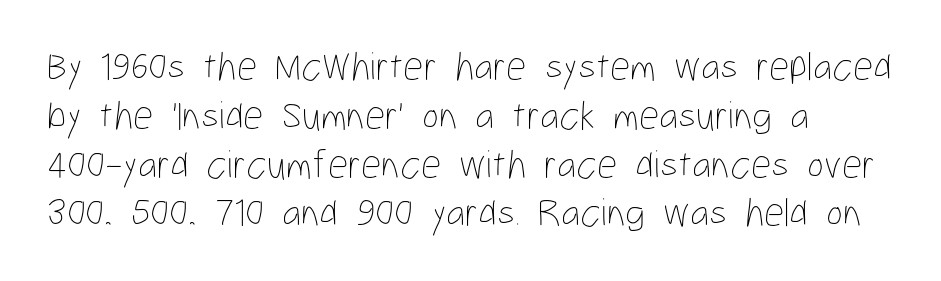
Q: Is the text bold? A: No.
Q: Is the text italic (slanted)? A: No, it is upright.
Q: Is the text underlined? A: No.
Q: How is the paragraph aligned? A: Left-aligned.
Q: Is the spacing between letters normal or unusually wide? A: Normal.
Q: Width (condensed, normal, or wide)? A: Condensed.
Q: Stroke contrast? A: Low.
Q: x-height? A: Medium.
Q: Monospaced? A: No.
